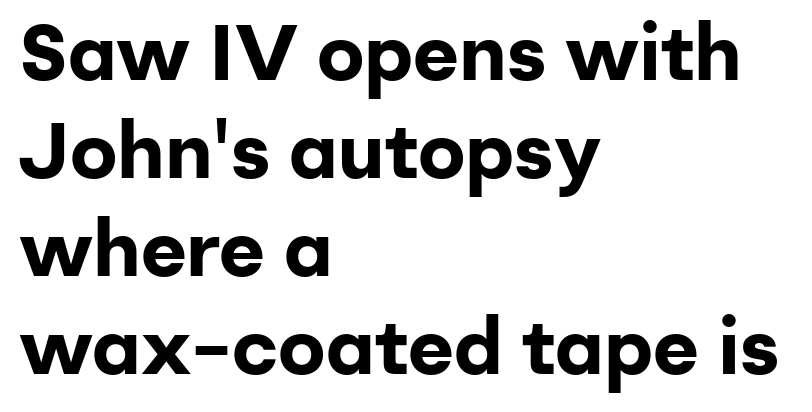
The image shows 79 px bold sans-serif type, upright; set left-aligned, line spacing 1.24x, normal letter spacing, not underlined; low stroke contrast and a medium x-height.
